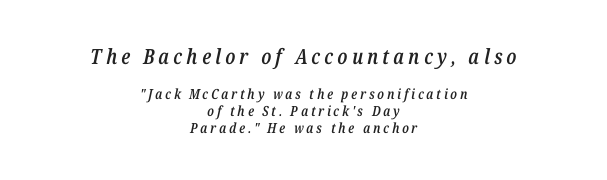
These lines have a slow, spaced-out rhythm from letter to letter. The glyphs have the mass of a demibold cut, below bold. These lines are centered, leaving both edges ragged. Clear beneath every line of the passage.
